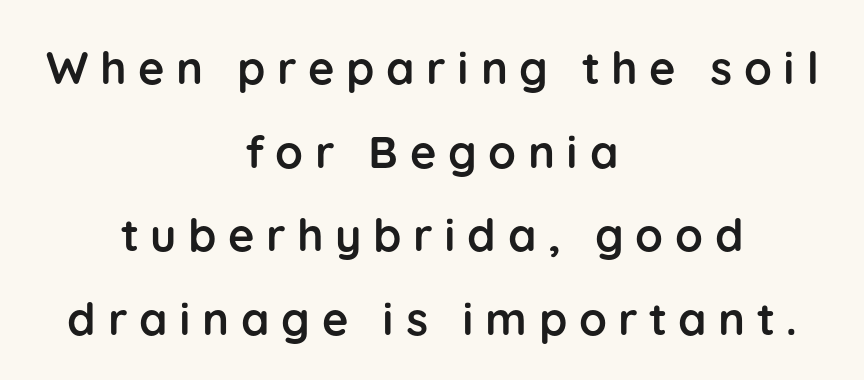
These lines were composed using upright roman letters. The rendering inserts visible extra space after every character. Each letter keeps its own natural width here, so spacing adapts to shape. This is heavy type, rendered in bold. Quick note: underline off.
